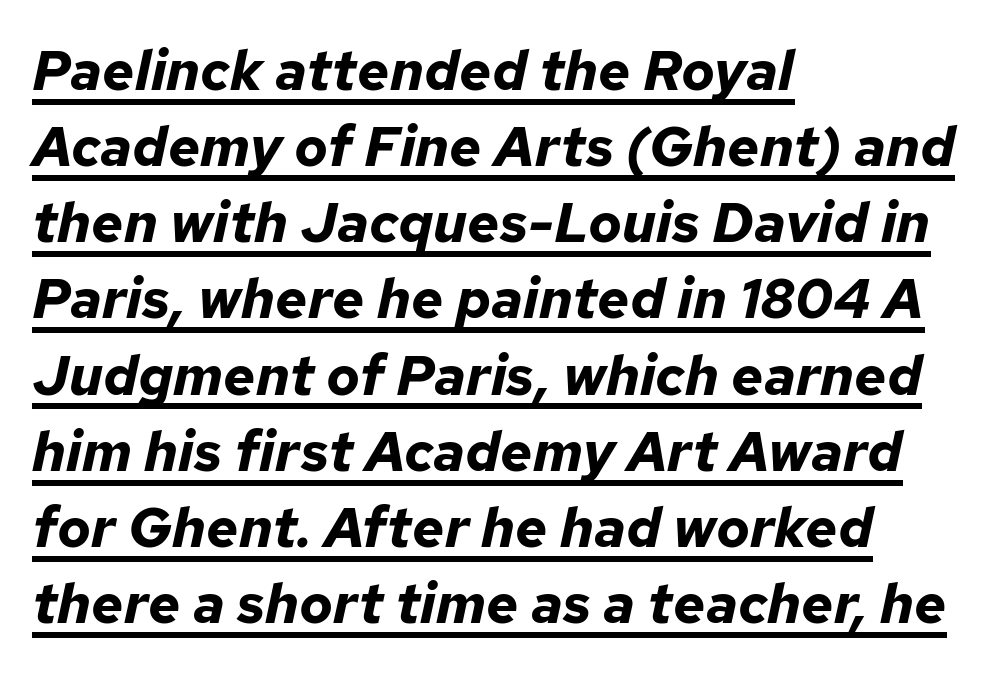
These characters rest on top of a visible drawn line. Visually the block forms a straight wall on the left and a jagged coastline on the right. Nobody touched the tracking dial on this one. This sample uses an oblique cut, with every glyph tilted off the vertical.
